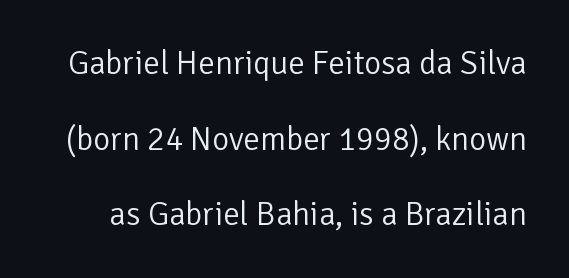
{"serif": "no", "italic": "no", "bold": "no", "weight": "light", "width": "normal", "stroke_contrast": "low", "x_height": "medium", "monospaced": "no", "underline": "no", "line_spacing": "loose", "line_spacing_ratio": 2.29, "letter_spacing": "normal", "letter_spacing_em": 0.0, "glyph_px": 33}
